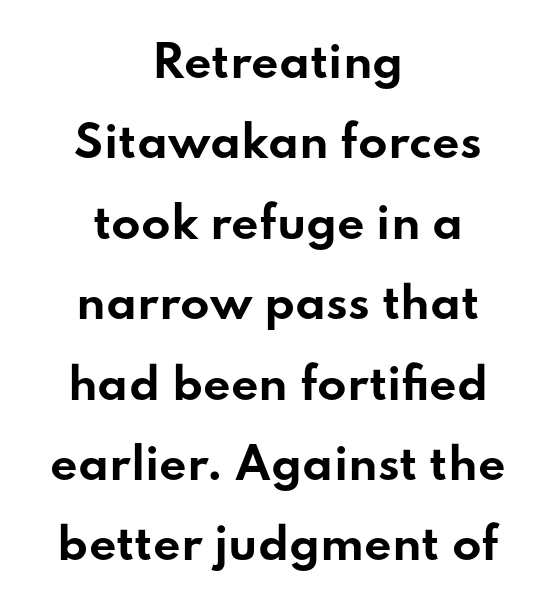
The image shows 43 px bold, wide sans-serif type, upright; set centered, line spacing 1.87x, normal letter spacing, not underlined; low stroke contrast and a small x-height.
